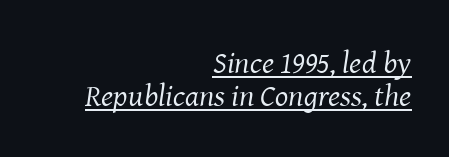
Q: Is the text bold? A: No.
Q: Is the text italic (slanted)? A: Yes, it leans right by about 8 degrees.
Q: Is the typeface a serif or a sans-serif typeface? A: Serif.
Q: Is the text underlined? A: Yes.
Q: How is the paragraph aligned? A: Right-aligned.
Q: Is the spacing between letters normal or unusually wide? A: Normal.
Q: Is the spacing between lines tight, normal or loose? A: Tight.
Q: Width (condensed, normal, or wide)? A: Normal.
Q: Stroke contrast? A: Medium.
Q: x-height? A: Medium.
Q: Monospaced? A: No.
